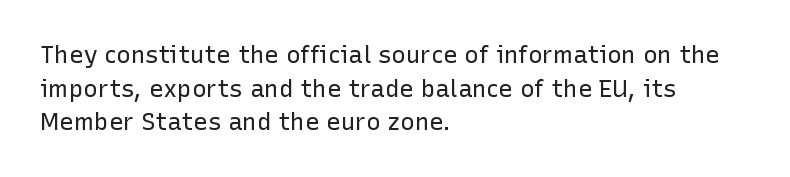
{"italic": "no", "bold": "no", "underline": "no", "align": "left", "line_spacing": "normal", "line_spacing_ratio": 1.4, "letter_spacing": "normal", "letter_spacing_em": 0.0, "glyph_px": 24}
